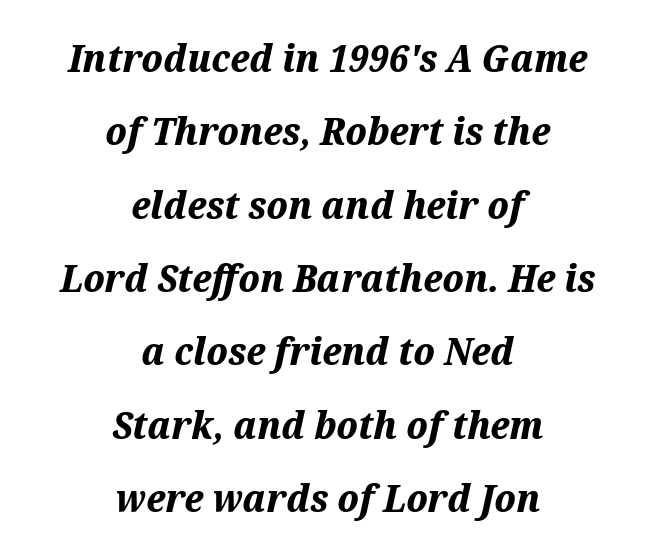
The image shows 39 px bold type, italic (leaning right); set centered, line spacing 1.88x, normal letter spacing, not underlined; medium stroke contrast and a medium x-height.
